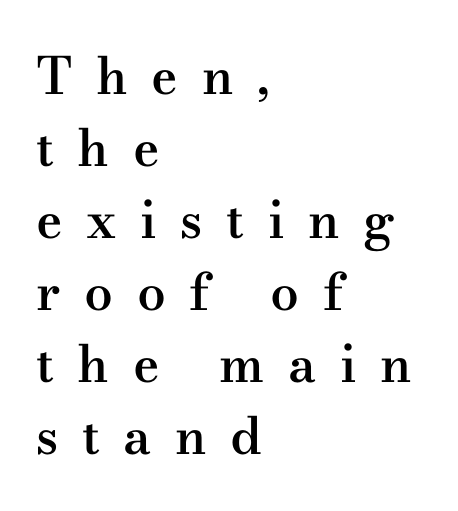
{"serif": "yes", "italic": "no", "bold": "semi", "weight": "semibold", "width": "wide", "stroke_contrast": "medium", "x_height": "small", "monospaced": "no", "underline": "no", "align": "left", "line_spacing": "normal", "line_spacing_ratio": 1.41, "letter_spacing": "wide", "letter_spacing_em": 0.46, "glyph_px": 51}
